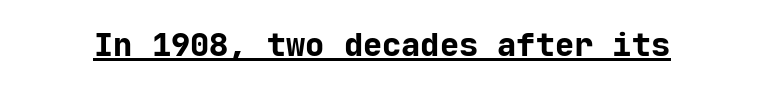
Looks like terminal output: every glyph gets an equal slot. Emphasis is given by a line drawn under the lettering. Quick note: not italic, upright. Here the glyphs are tracked normally, forming tight word shapes. The glyphs in this specimen are sans serif.
